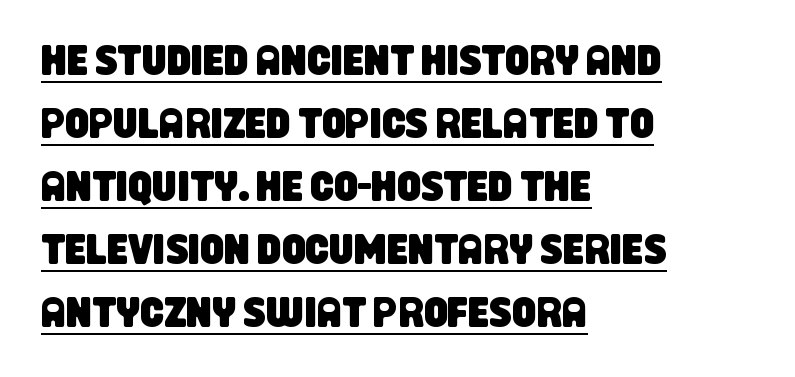
The lines sit at an ordinary, default distance from one another. Each word holds together tightly as a unit, with standard inter-letter gaps. The setting favours the left margin, as ordinary paragraphs usually do. This sample uses a sans-serif face. The face used here is proportionally spaced, like ordinary book or web type. Check the space under the baseline: a stroke is drawn there.
